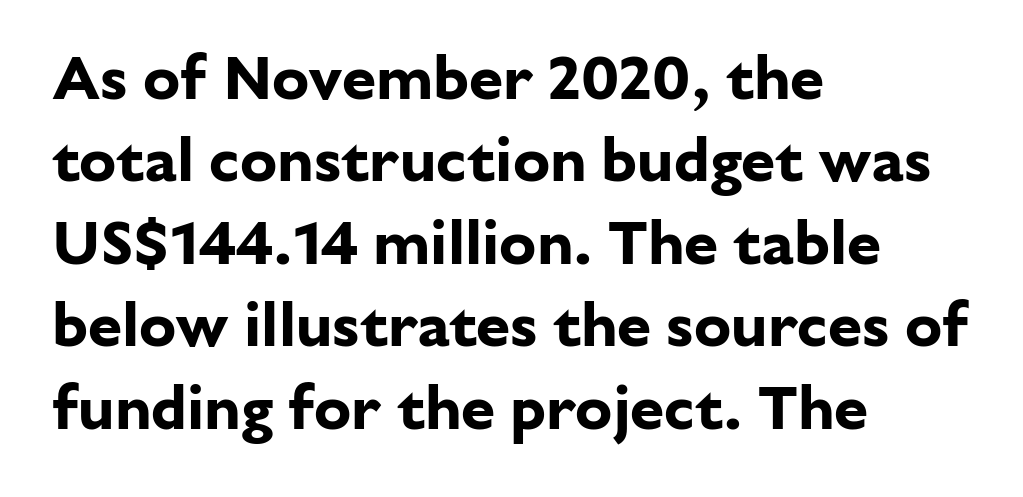
The typeface chosen for these lines omits serifs. The sample has been set heavy, in full bold. Spacing between characters is what you'd get straight out of the box. Upright lettering throughout. Descenders hang freely into open space.
